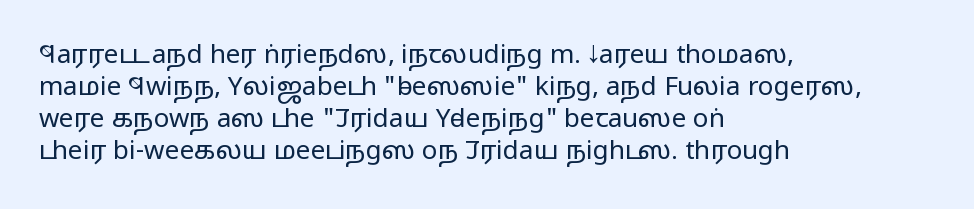
Q: Is the text bold? A: No.
Q: Is the text italic (slanted)? A: No, it is upright.
Q: Is the text underlined? A: No.
Q: How is the paragraph aligned? A: Left-aligned.
Q: Is the spacing between letters normal or unusually wide? A: Normal.
